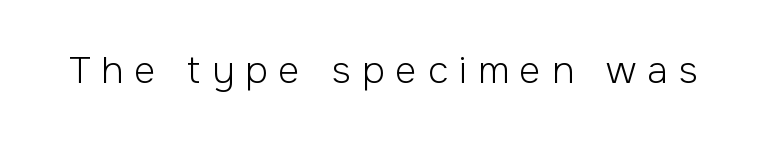
The image shows 37 px light sans-serif type, upright; set unusually wide letter spacing (+0.3 em), not underlined; low stroke contrast and a medium x-height.
